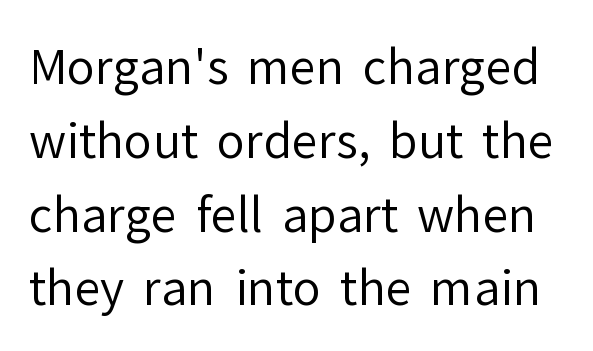
{"serif": "no", "italic": "no", "bold": "no", "weight": "regular", "width": "normal", "stroke_contrast": "low", "x_height": "medium", "monospaced": "no", "underline": "no", "line_spacing": "normal", "line_spacing_ratio": 1.57, "letter_spacing": "normal", "letter_spacing_em": 0.0, "glyph_px": 47}
